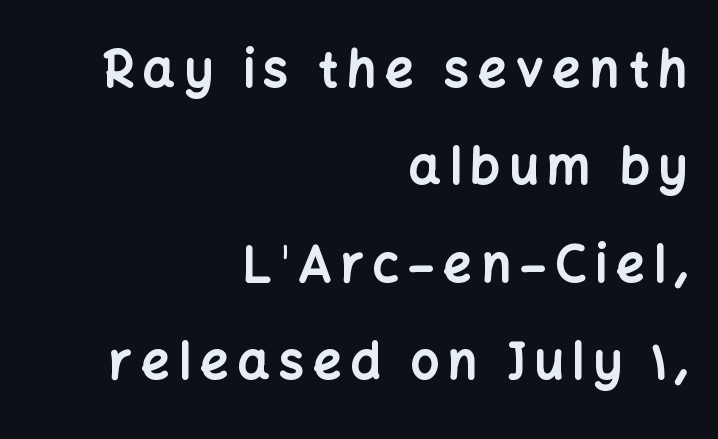
These lines are rendered in a variable-pitch font. Look at the stroke-to-counter ratio: heavy, a bold. The typeface chosen for these lines omits serifs. Underlining? Definitely not there. Unlike italic type, these characters show no tilt at all. Compared with a flush-left layout, this one pins lines to the opposite, right side.
